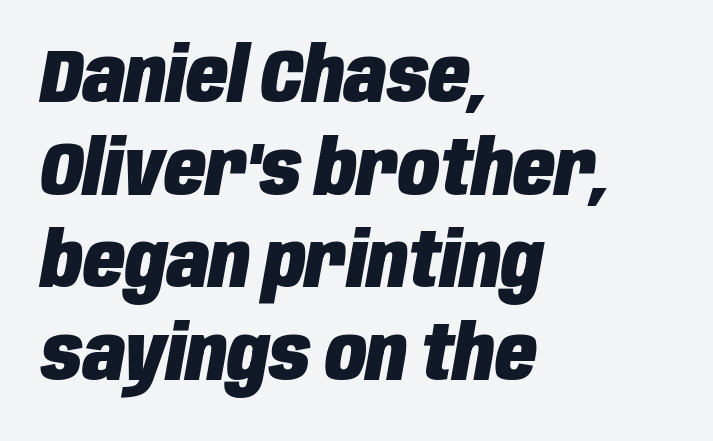
{"italic": "yes", "lean": "right", "slant_degrees": 10, "bold": "yes", "weight": "heavy", "width": "condensed", "stroke_contrast": "low", "x_height": "large", "monospaced": "no", "underline": "no", "align": "left", "line_spacing_ratio": 1.22, "letter_spacing": "normal", "letter_spacing_em": 0.0, "glyph_px": 76}
